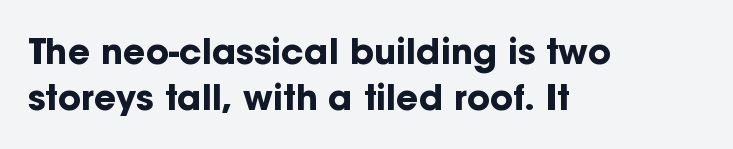
{"serif": "no", "italic": "no", "bold": "yes", "weight": "bold", "width": "normal", "stroke_contrast": "low", "x_height": "medium", "monospaced": "no", "underline": "no", "align": "left", "line_spacing": "normal", "line_spacing_ratio": 1.32, "letter_spacing": "normal", "letter_spacing_em": 0.0, "glyph_px": 35}
